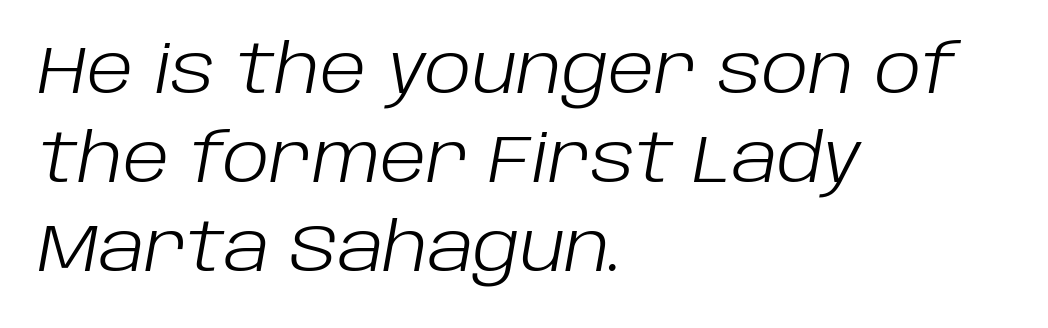
Q: Is the text bold? A: No.
Q: Is the text italic (slanted)? A: Yes, it leans right by about 10 degrees.
Q: Is the text underlined? A: No.
Q: How is the paragraph aligned? A: Left-aligned.
Q: Is the spacing between letters normal or unusually wide? A: Normal.
Q: Is the spacing between lines tight, normal or loose? A: Normal.
Q: Width (condensed, normal, or wide)? A: Normal.
Q: Stroke contrast? A: Low.
Q: x-height? A: Large.
Q: Monospaced? A: No.
